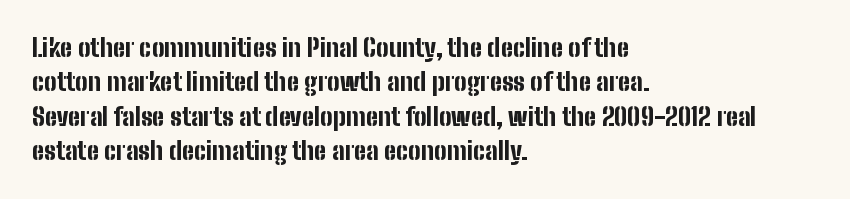
Plain, unruled lines of type. Italic: no, the glyphs are upright roman. The face used here has the dense, thick strokes of a bold. Compared with typical paragraphs, the rows here are spaced about the same. The paragraph has a hard left edge and a soft right edge. Here the glyphs are tracked normally, forming tight word shapes.
